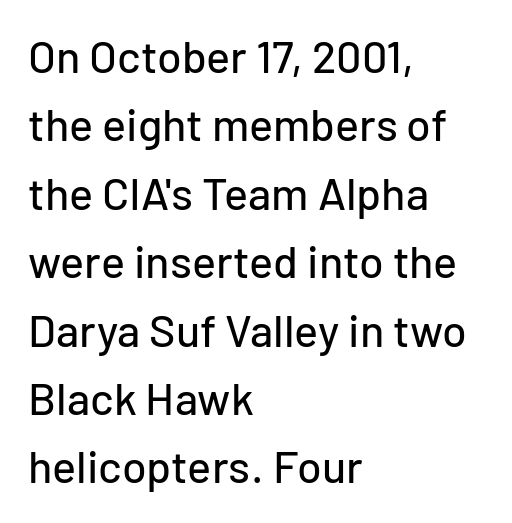
Q: Is the text italic (slanted)? A: No, it is upright.
Q: Is the typeface a serif or a sans-serif typeface? A: Sans-serif.
Q: Is the text underlined? A: No.
Q: How is the paragraph aligned? A: Left-aligned.
Q: Is the spacing between letters normal or unusually wide? A: Normal.
Q: Is the spacing between lines tight, normal or loose? A: Normal.
Q: Width (condensed, normal, or wide)? A: Normal.
Q: Stroke contrast? A: Low.
Q: x-height? A: Medium.
Q: Monospaced? A: No.
